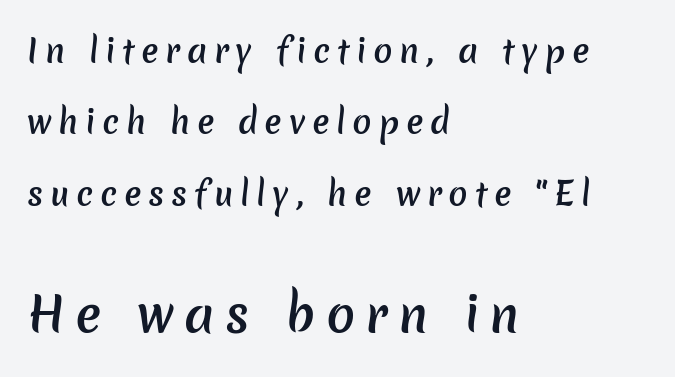
The image shows 48 px semibold sans-serif type; set left-aligned, loose line spacing (2.23x), unusually wide letter spacing (+0.21 em), not underlined; the second (bottom) block is 1.5x larger; low stroke contrast and a medium x-height.
